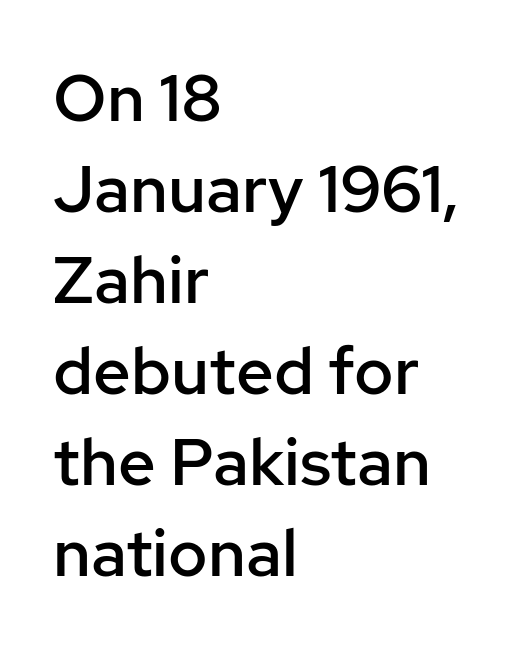
The sample has been set in demibold, a notch under bold. Rule under the text: the space is simply empty. Looks like regular typesetting: each glyph gets only the width it needs. The lettering holds an erect, upright posture throughout. These lines are composed in type without serifs.
